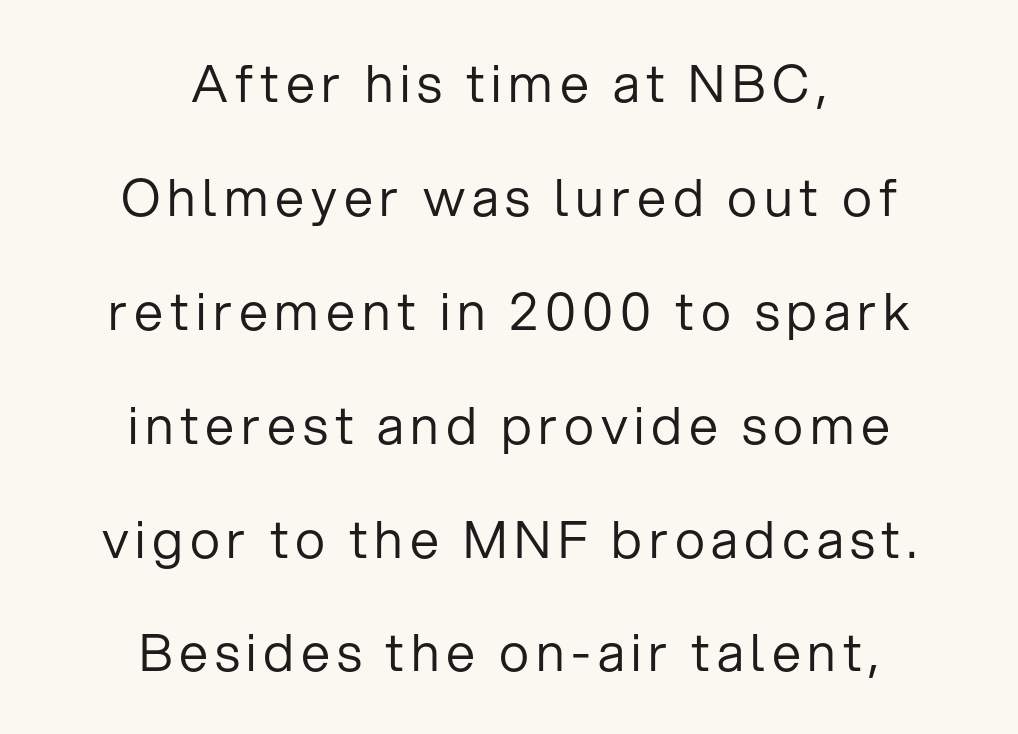
{"serif": "no", "italic": "no", "bold": "no", "weight": "regular", "width": "normal", "stroke_contrast": "low", "x_height": "medium", "monospaced": "no", "underline": "no", "align": "center", "line_spacing": "loose", "line_spacing_ratio": 2.19, "glyph_px": 52}
